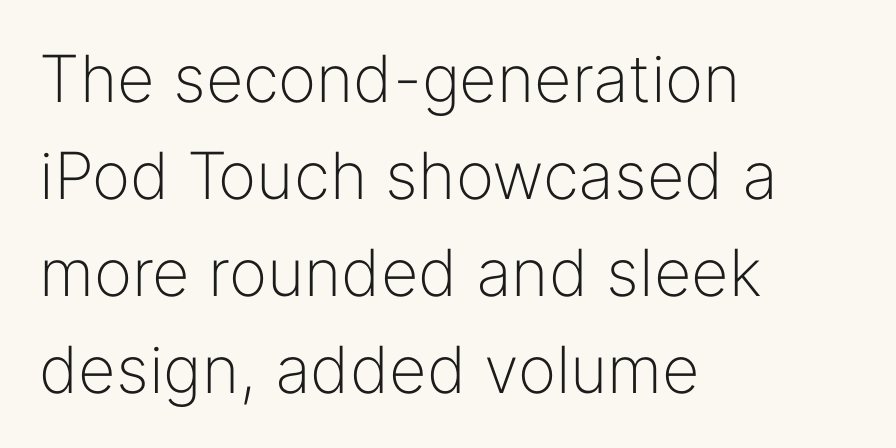
Q: Is the text bold? A: No.
Q: Is the text italic (slanted)? A: No, it is upright.
Q: Is the typeface a serif or a sans-serif typeface? A: Sans-serif.
Q: Is the text underlined? A: No.
Q: How is the paragraph aligned? A: Left-aligned.
Q: Is the spacing between letters normal or unusually wide? A: Normal.
Q: Is the spacing between lines tight, normal or loose? A: Normal.
Q: Width (condensed, normal, or wide)? A: Normal.
Q: Stroke contrast? A: Low.
Q: x-height? A: Medium.
Q: Monospaced? A: No.
